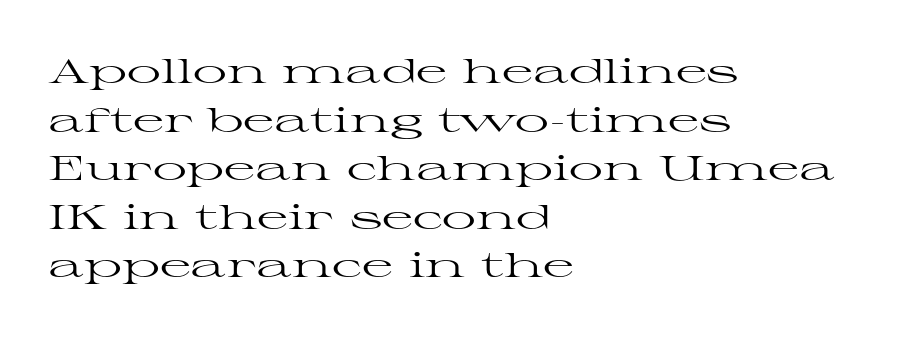
Here the designer chose a conventional face with non-uniform glyph widths. Bare-footed words on every line. Where is the straight margin? On the left. The type sits square on the baseline with zero lean.
